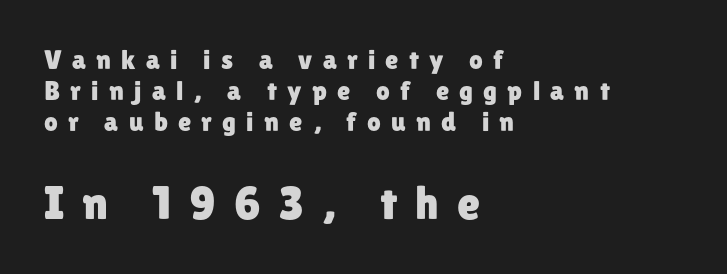
The passage shown is not underscored anywhere. Regarding leading, the lines here are crowded together. Each letter keeps its own natural width here, so spacing adapts to shape. The more generous point size was reserved for the lower chunk. The typeface chosen for these lines omits serifs. The lines in this sample share a left origin and differ only in where they stop.
